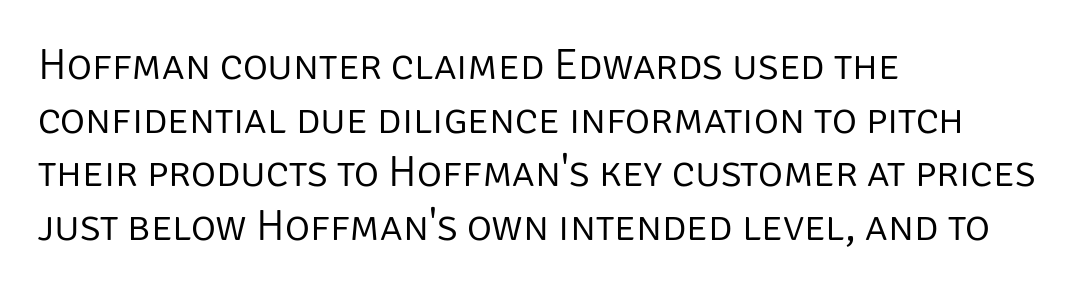
Q: Is the text bold? A: No.
Q: Is the text italic (slanted)? A: No, it is upright.
Q: Is the typeface a serif or a sans-serif typeface? A: Sans-serif.
Q: Is the text underlined? A: No.
Q: How is the paragraph aligned? A: Left-aligned.
Q: Is the spacing between letters normal or unusually wide? A: Normal.
Q: Is the spacing between lines tight, normal or loose? A: Normal.
Q: Width (condensed, normal, or wide)? A: Normal.
Q: Stroke contrast? A: Low.
Q: x-height? A: Large.
Q: Monospaced? A: No.
